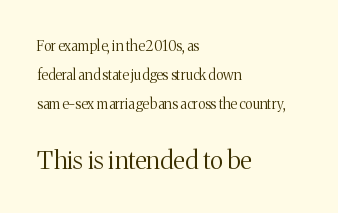
{"italic": "no", "bold": "no", "underline": "no", "align": "left", "line_spacing": "loose", "line_spacing_ratio": 2.07, "letter_spacing": "normal", "letter_spacing_em": 0.0, "larger_block": "second", "size_ratio": 1.79, "glyph_px": 25}
